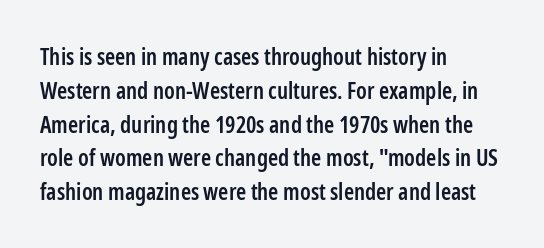
The image shows 23 px text type, upright; set left-aligned, normal line spacing (1.47x), normal letter spacing, not underlined.
